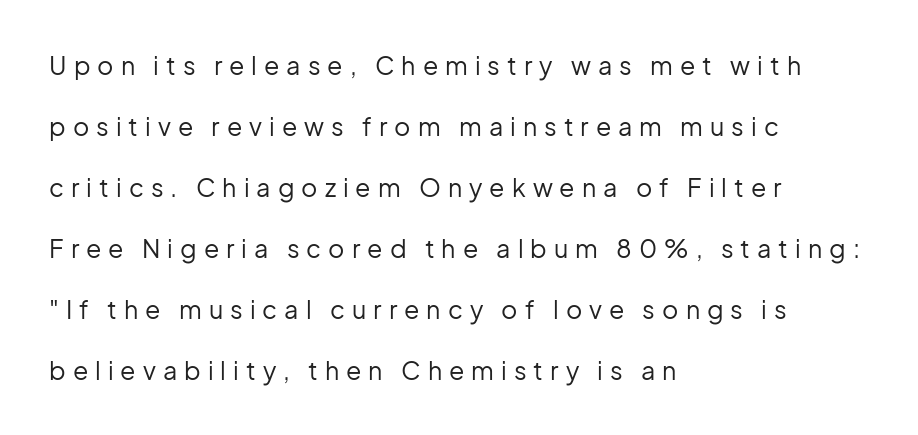
Q: Is the text bold? A: No.
Q: Is the text italic (slanted)? A: No, it is upright.
Q: Is the text underlined? A: No.
Q: How is the paragraph aligned? A: Left-aligned.
Q: Is the spacing between letters normal or unusually wide? A: Unusually wide.
Q: Is the spacing between lines tight, normal or loose? A: Loose.
